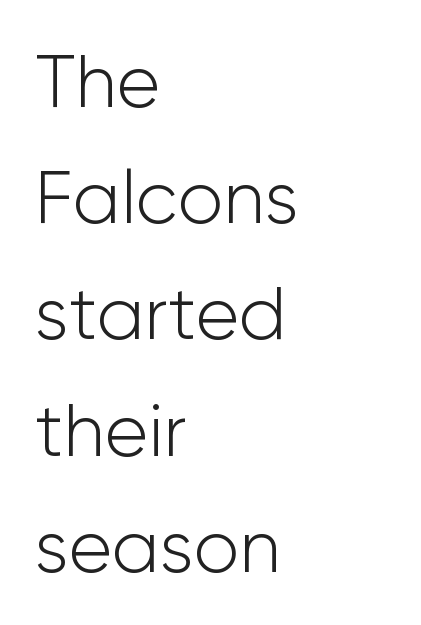
Quick note: interline space is typical. Students, note that the glyphs here touch the page at normal intervals. The lettering stays uniformly vertical, giving the passage a roman look. The rag falls on the right side of this text block. Any mark beneath the type? The region is blank. The rendering uses natural spacing where letterforms have individual widths.
